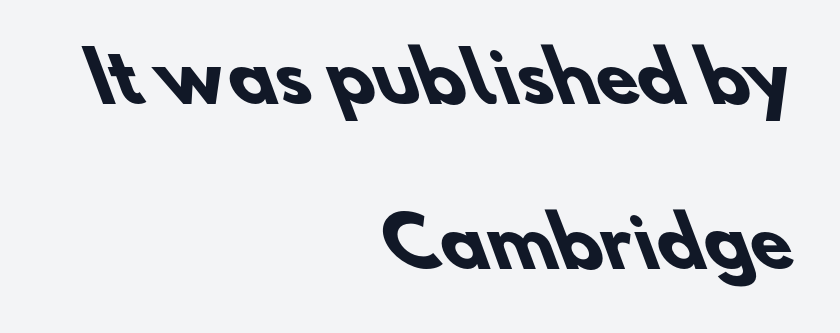
The image shows 68 px heavy sans-serif type; set right-aligned, loose line spacing (2.42x), normal letter spacing, not underlined; low stroke contrast and a small x-height.
